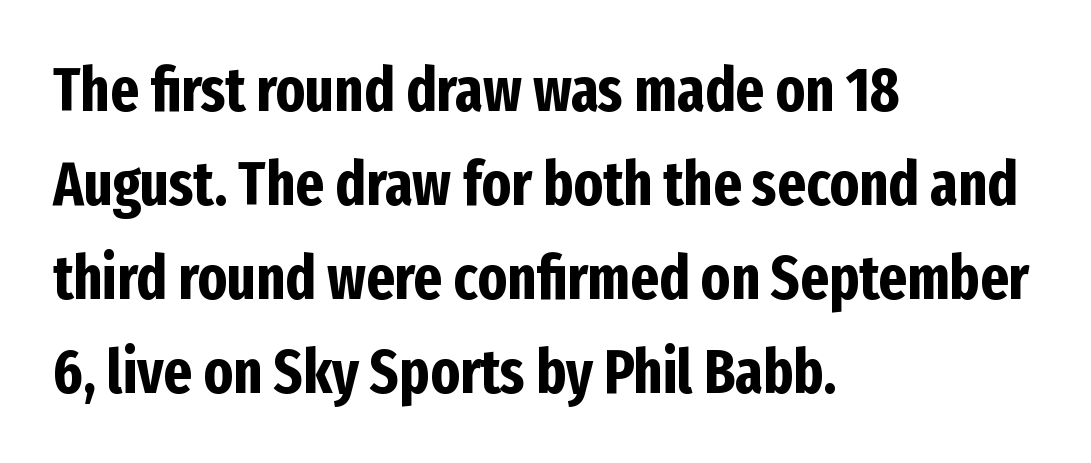
Q: Is the text bold? A: Yes.
Q: Is the text italic (slanted)? A: No, it is upright.
Q: Is the typeface a serif or a sans-serif typeface? A: Sans-serif.
Q: Is the text underlined? A: No.
Q: How is the paragraph aligned? A: Left-aligned.
Q: Is the spacing between letters normal or unusually wide? A: Normal.
Q: Is the spacing between lines tight, normal or loose? A: Normal.
Q: Width (condensed, normal, or wide)? A: Condensed.
Q: Stroke contrast? A: Low.
Q: x-height? A: Medium.
Q: Monospaced? A: No.
